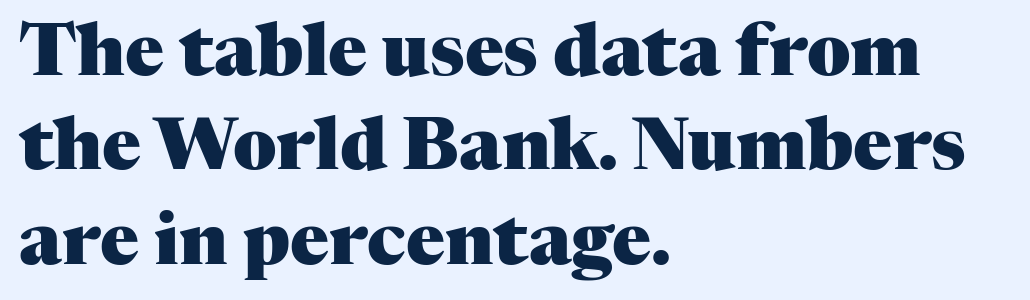
Q: Is the text bold? A: Yes.
Q: Is the text italic (slanted)? A: No, it is upright.
Q: Is the typeface a serif or a sans-serif typeface? A: Serif.
Q: Is the text underlined? A: No.
Q: How is the paragraph aligned? A: Left-aligned.
Q: Is the spacing between letters normal or unusually wide? A: Normal.
Q: Is the spacing between lines tight, normal or loose? A: Normal.
Q: Width (condensed, normal, or wide)? A: Normal.
Q: Stroke contrast? A: Medium.
Q: x-height? A: Medium.
Q: Monospaced? A: No.
